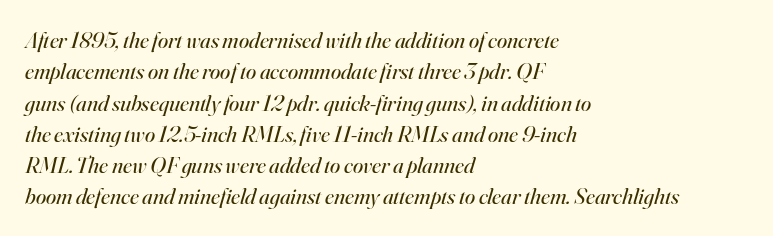
The image shows 23 px text type, italic (leaning right); set left-aligned, normal line spacing (1.36x), normal letter spacing, not underlined.
